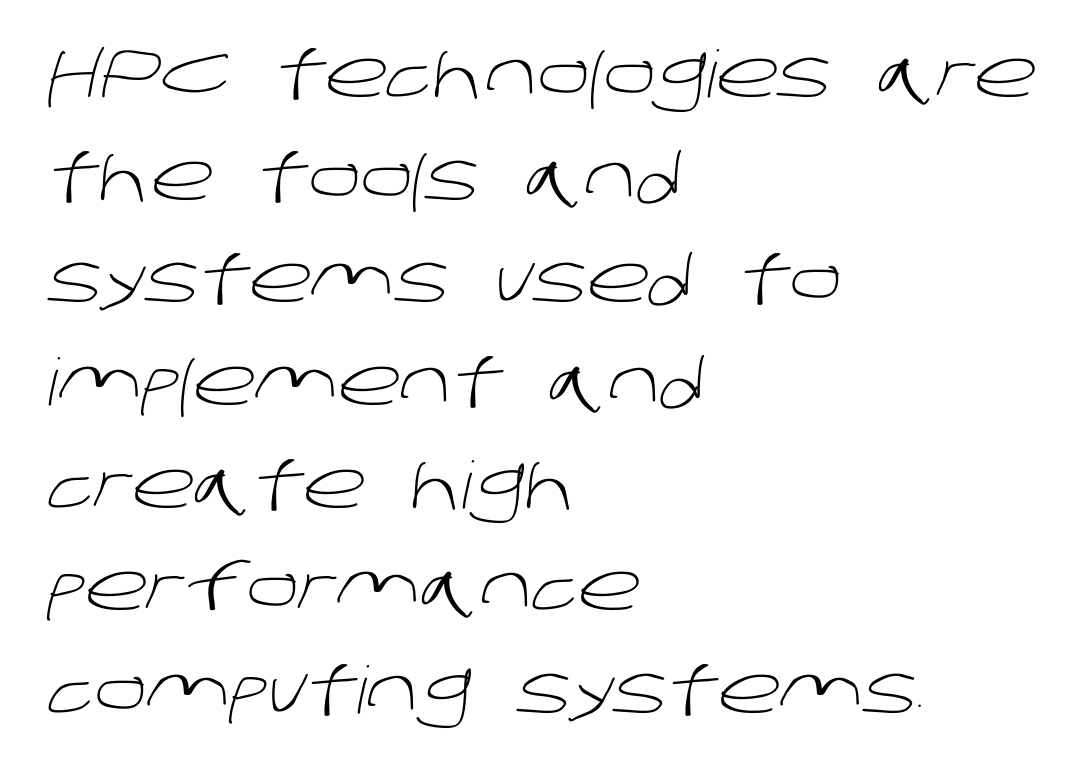
Q: Is the text bold? A: No.
Q: Is the typeface a serif or a sans-serif typeface? A: Sans-serif.
Q: Is the text underlined? A: No.
Q: How is the paragraph aligned? A: Left-aligned.
Q: Is the spacing between letters normal or unusually wide? A: Normal.
Q: Is the spacing between lines tight, normal or loose? A: Normal.
Q: Width (condensed, normal, or wide)? A: Normal.
Q: Stroke contrast? A: Low.
Q: x-height? A: Large.
Q: Monospaced? A: No.
